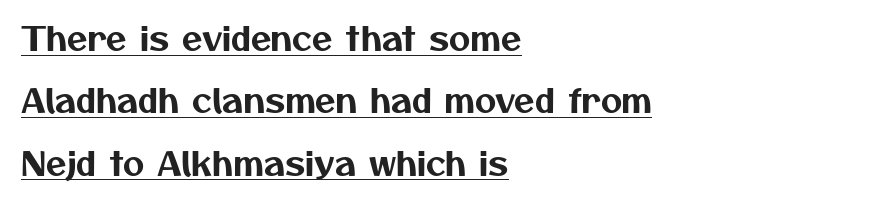
The image shows 33 px sans-serif type; set left-aligned, line spacing 1.89x, normal letter spacing, underlined; medium stroke contrast and a medium x-height.
